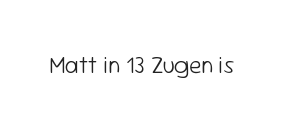
The type is set solid horizontally, with unmodified tracking. Words float on clear page, feet unadorned. A quiet, ordinary-to-light weight characterises the typeface. The type sits square on the baseline with zero lean.
